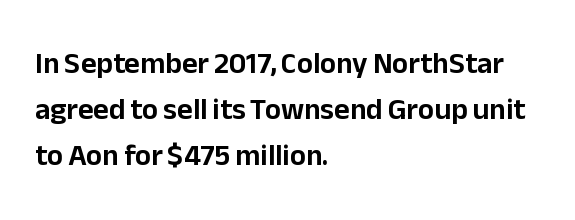
The designer left line spacing at the default. A sans-serif font was chosen for this passage. The lettering stays uniformly vertical, giving the passage a roman look. Type without underlining. Visually the block forms a straight wall on the left and a jagged coastline on the right.
